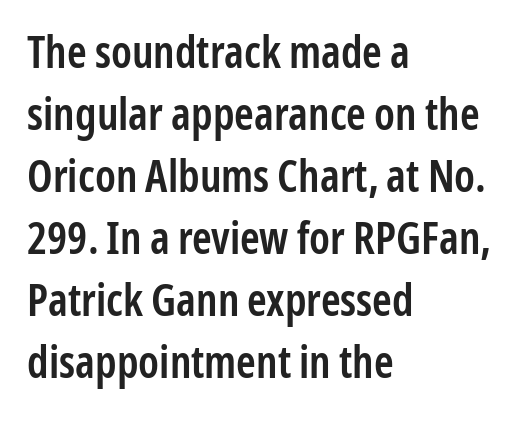
{"serif": "no", "italic": "no", "bold": "semi", "weight": "semibold", "width": "condensed", "stroke_contrast": "low", "x_height": "medium", "monospaced": "no", "underline": "no", "align": "left", "line_spacing": "normal", "line_spacing_ratio": 1.41, "letter_spacing": "normal", "letter_spacing_em": 0.0, "glyph_px": 44}
